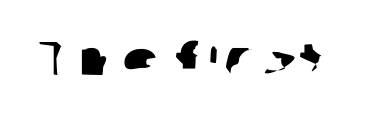
Nobody drew a line under any word here. The passage shown is typeset with a sans-serif family. Spacing verdict: proportional, widths tailored to each character.
